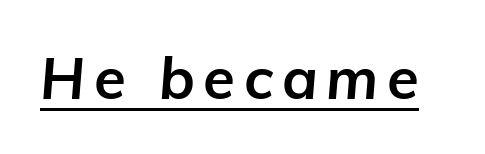
Quick note: underline on. A typesetter would call this proportional, since set widths differ per character. Its strokes are broad and dark, the hallmark of bold type. Yep, that's italic — everything's leaning.
